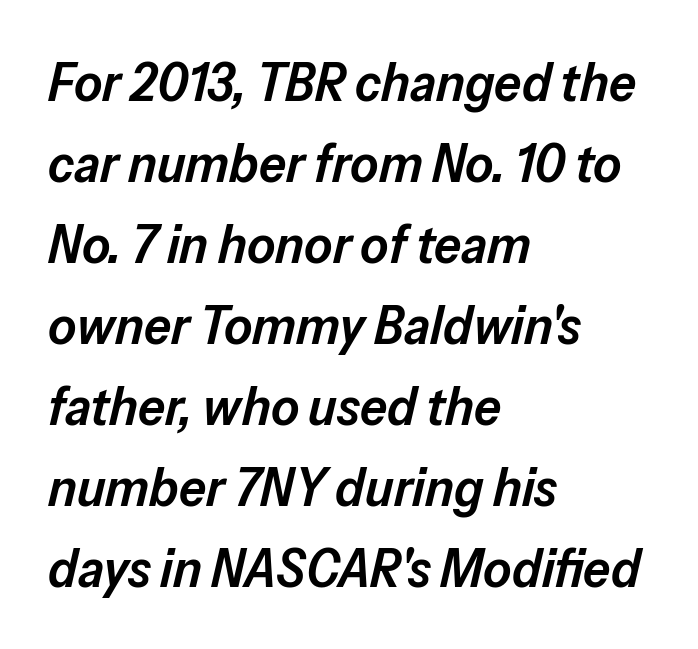
The image shows 54 px semibold type, italic (leaning right); set left-aligned, normal line spacing (1.5x), normal letter spacing, not underlined; low stroke contrast and a medium x-height.
